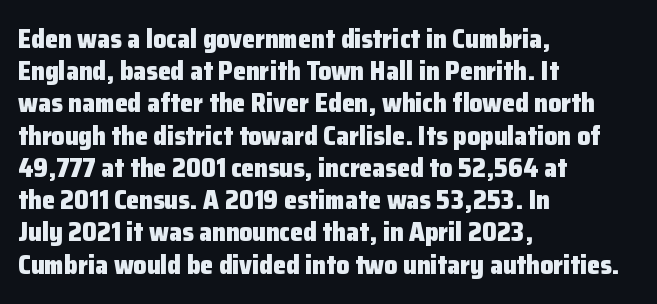
{"italic": "no", "bold": "yes", "underline": "no", "align": "left", "line_spacing_ratio": 1.24, "letter_spacing": "normal", "letter_spacing_em": 0.0, "glyph_px": 26}
